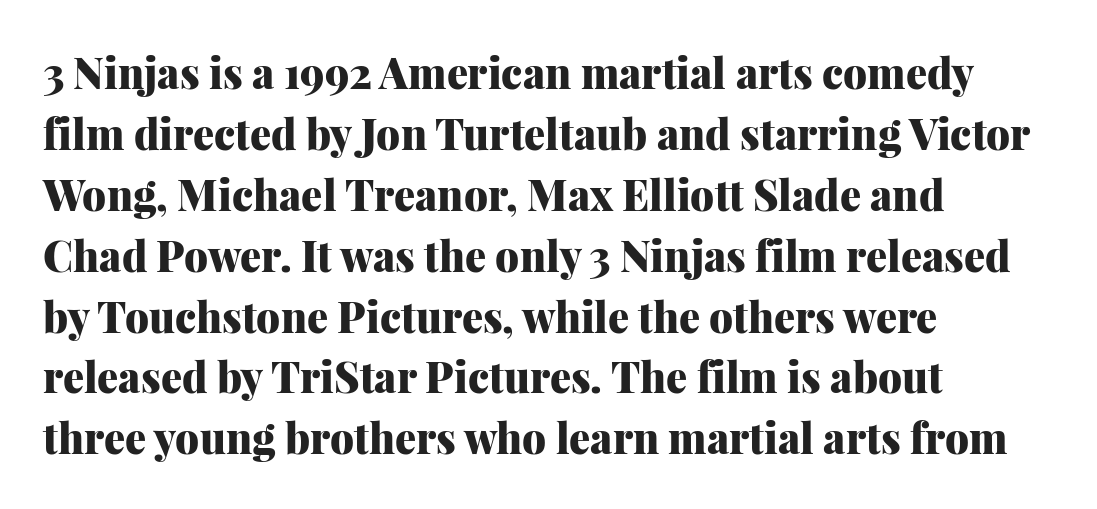
The image shows 42 px heavy serif type, upright; set left-aligned, normal line spacing (1.45x), normal letter spacing, not underlined; medium stroke contrast and a medium x-height.
